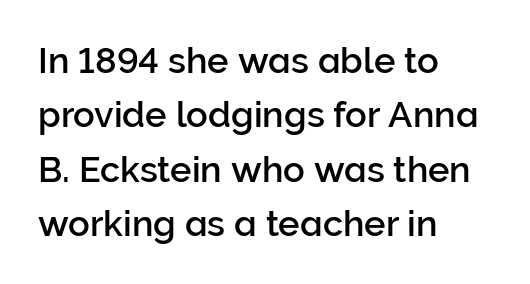
{"serif": "no", "italic": "no", "width": "normal", "stroke_contrast": "low", "x_height": "medium", "monospaced": "no", "underline": "no", "align": "left", "line_spacing": "normal", "line_spacing_ratio": 1.51, "letter_spacing": "normal", "letter_spacing_em": 0.0, "glyph_px": 36}
